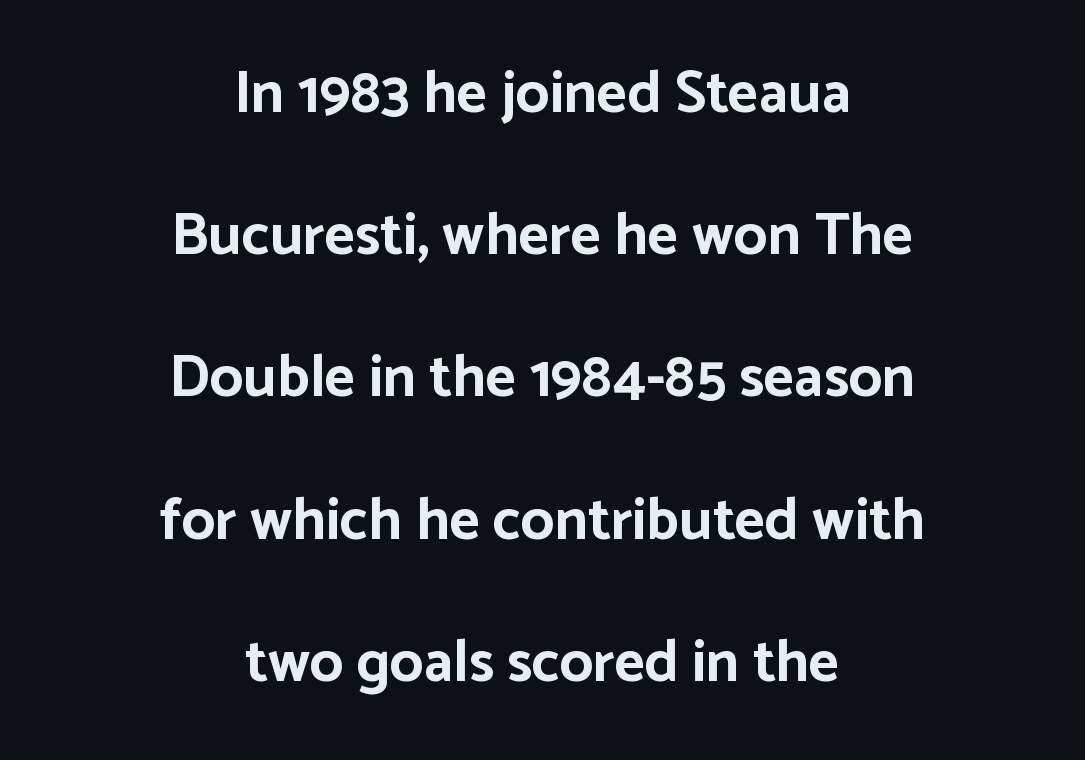
The image shows 59 px bold sans-serif type, upright; set centered, loose line spacing (2.41x), normal letter spacing, not underlined; low stroke contrast and a medium x-height.
